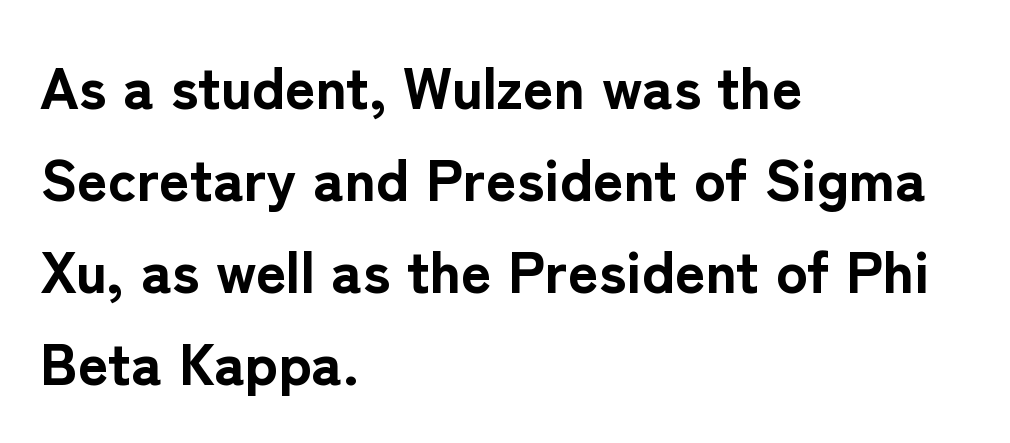
Q: Is the text bold? A: Yes.
Q: Is the text italic (slanted)? A: No, it is upright.
Q: Is the typeface a serif or a sans-serif typeface? A: Sans-serif.
Q: Is the text underlined? A: No.
Q: How is the paragraph aligned? A: Left-aligned.
Q: Is the spacing between letters normal or unusually wide? A: Normal.
Q: Is the spacing between lines tight, normal or loose? A: Normal.
Q: Width (condensed, normal, or wide)? A: Normal.
Q: Stroke contrast? A: Low.
Q: x-height? A: Medium.
Q: Monospaced? A: No.
